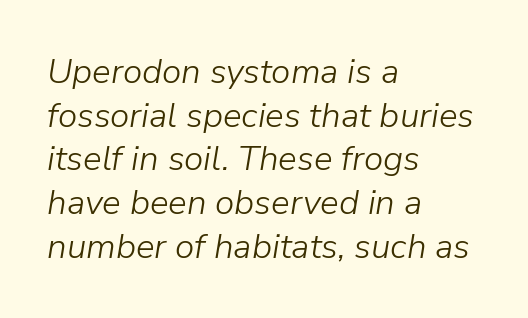
Q: Is the text bold? A: No.
Q: Is the text italic (slanted)? A: Yes, it leans right by about 9 degrees.
Q: Is the text underlined? A: No.
Q: How is the paragraph aligned? A: Left-aligned.
Q: Is the spacing between letters normal or unusually wide? A: Normal.
Q: Is the spacing between lines tight, normal or loose? A: Normal.
Q: Width (condensed, normal, or wide)? A: Normal.
Q: Stroke contrast? A: Low.
Q: x-height? A: Medium.
Q: Monospaced? A: No.
